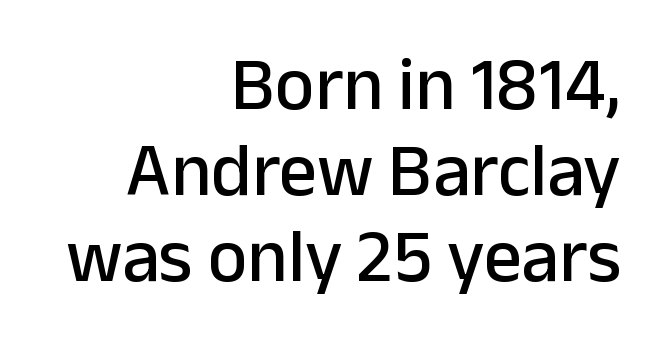
{"serif": "no", "italic": "no", "width": "normal", "stroke_contrast": "low", "x_height": "medium", "monospaced": "no", "underline": "no", "align": "right", "line_spacing": "tight", "line_spacing_ratio": 1.15, "letter_spacing": "normal", "letter_spacing_em": 0.0, "glyph_px": 75}
